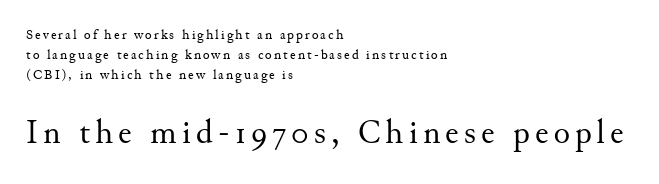
{"serif": "yes", "italic": "no", "bold": "no", "weight": "regular", "width": "normal", "stroke_contrast": "medium", "x_height": "small", "monospaced": "no", "underline": "no", "align": "left", "line_spacing": "normal", "line_spacing_ratio": 1.43, "larger_block": "second", "size_ratio": 2.43, "glyph_px": 34}
